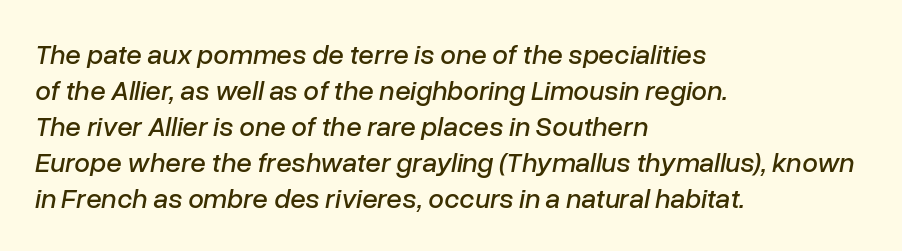
Q: Is the text italic (slanted)? A: Yes, it leans right by about 10 degrees.
Q: Is the text underlined? A: No.
Q: How is the paragraph aligned? A: Left-aligned.
Q: Is the spacing between letters normal or unusually wide? A: Normal.
Q: Is the spacing between lines tight, normal or loose? A: Normal.
Q: Width (condensed, normal, or wide)? A: Normal.
Q: Stroke contrast? A: Low.
Q: x-height? A: Medium.
Q: Monospaced? A: No.
